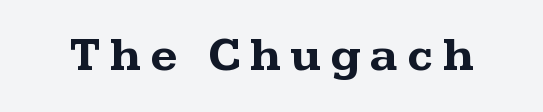
The image shows 47 px bold, wide serif type, upright; set unusually wide letter spacing (+0.2 em), not underlined; medium stroke contrast and a medium x-height.
